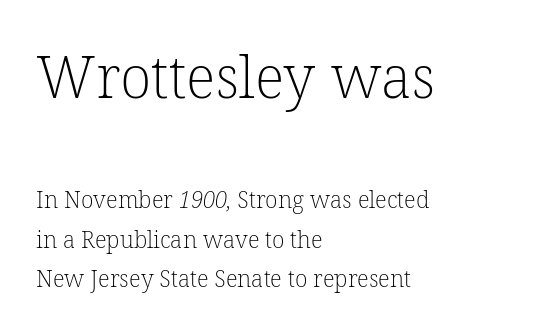
{"serif": "yes", "bold": "no", "weight": "light", "width": "normal", "stroke_contrast": "low", "x_height": "medium", "monospaced": "no", "underline": "no", "align": "left", "line_spacing_ratio": 1.73, "letter_spacing": "normal", "letter_spacing_em": 0.0, "larger_block": "first", "size_ratio": 2.52, "glyph_px": 58}
